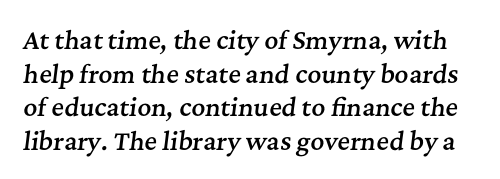
Compared with ordinary roman type, these characters are visibly tilted. Compared with an ordinary text face, these strokes are moderately heavier — a semibold. Default kerning and tracking; the words read as compact shapes. Underline: absent. Notice how descenders clear the ascenders below comfortably — that's standard leading.
